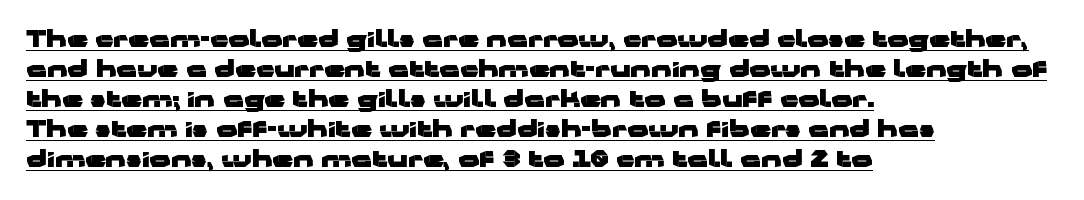
Q: Is the text bold? A: Yes.
Q: Is the text italic (slanted)? A: No, it is upright.
Q: Is the text underlined? A: Yes.
Q: How is the paragraph aligned? A: Left-aligned.
Q: Is the spacing between letters normal or unusually wide? A: Normal.
Q: Is the spacing between lines tight, normal or loose? A: Normal.
